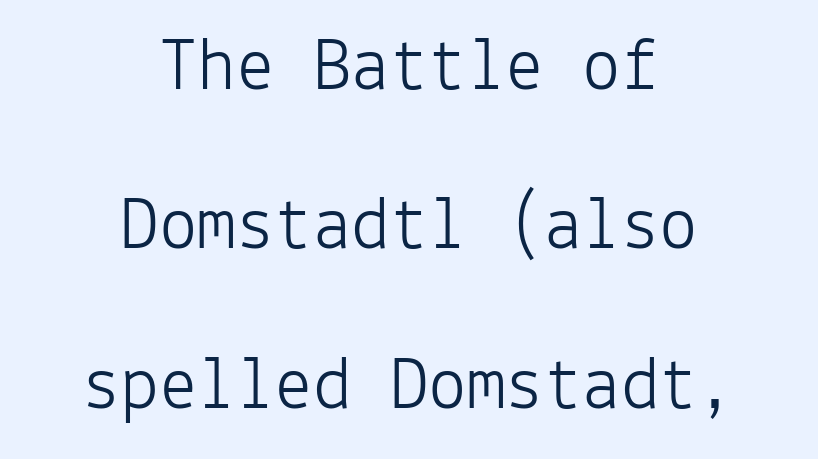
The image shows 77 px light sans-serif type, upright, monospaced; set centered, loose line spacing (2.07x), normal letter spacing, not underlined; low stroke contrast and a medium x-height.
